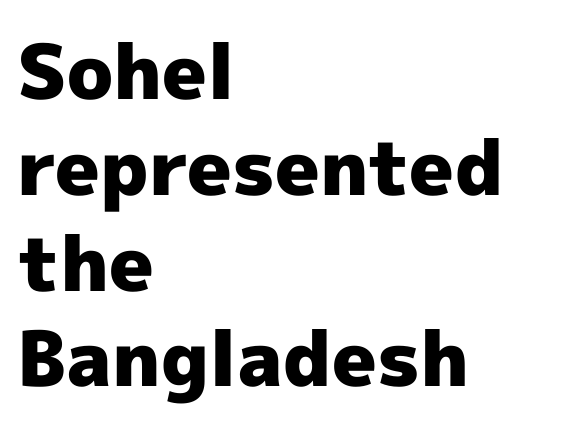
{"serif": "no", "italic": "no", "bold": "yes", "weight": "heavy", "width": "normal", "x_height": "medium", "monospaced": "no", "underline": "no", "align": "left", "line_spacing": "normal", "line_spacing_ratio": 1.26, "letter_spacing": "normal", "letter_spacing_em": 0.0, "glyph_px": 76}
